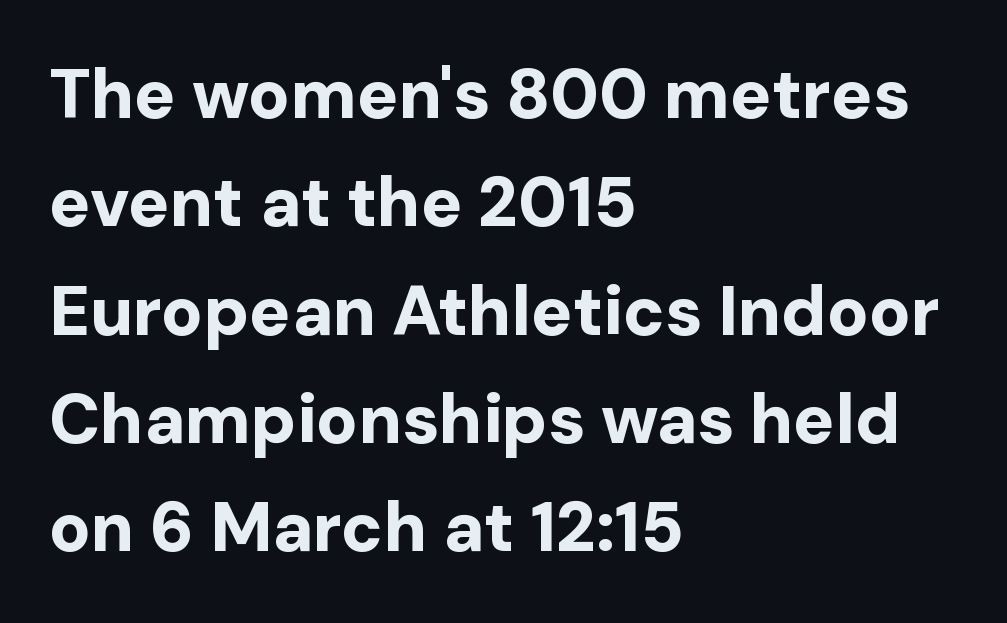
Q: Is the text bold? A: Yes.
Q: Is the text italic (slanted)? A: No, it is upright.
Q: Is the typeface a serif or a sans-serif typeface? A: Sans-serif.
Q: Is the text underlined? A: No.
Q: How is the paragraph aligned? A: Left-aligned.
Q: Is the spacing between letters normal or unusually wide? A: Normal.
Q: Is the spacing between lines tight, normal or loose? A: Normal.
Q: Width (condensed, normal, or wide)? A: Normal.
Q: Stroke contrast? A: Low.
Q: x-height? A: Medium.
Q: Monospaced? A: No.
